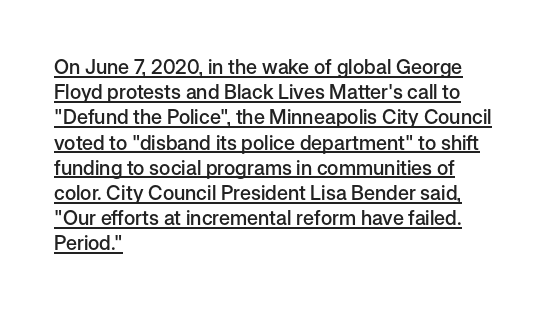
The image shows 20 px text type, upright; set left-aligned, normal line spacing (1.26x), normal letter spacing, underlined.
